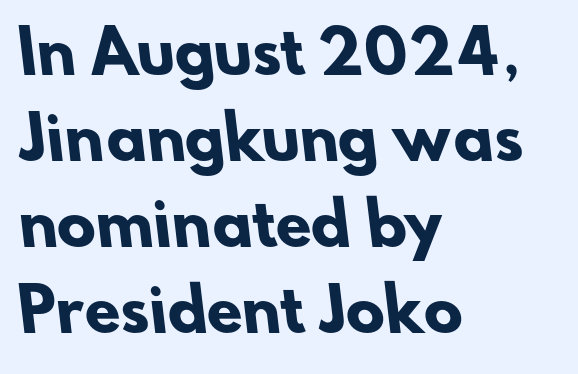
{"serif": "no", "bold": "yes", "weight": "heavy", "width": "normal", "stroke_contrast": "low", "x_height": "small", "monospaced": "no", "underline": "no", "align": "left", "line_spacing": "normal", "line_spacing_ratio": 1.48, "letter_spacing": "normal", "letter_spacing_em": 0.0, "glyph_px": 58}
